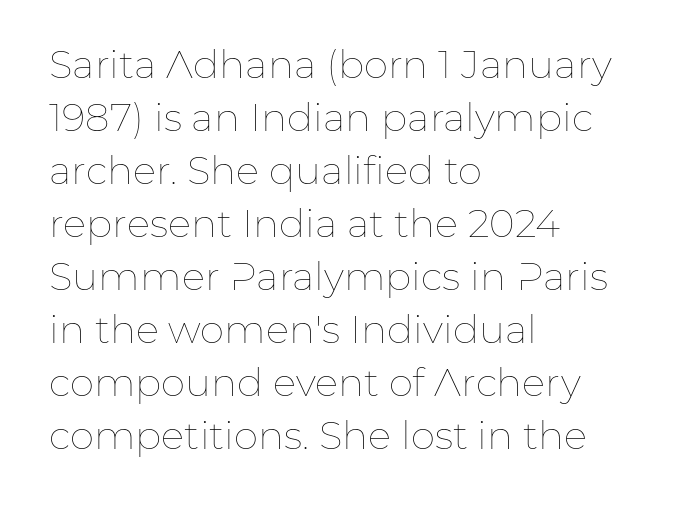
Q: Is the text bold? A: No.
Q: Is the text italic (slanted)? A: No, it is upright.
Q: Is the text underlined? A: No.
Q: How is the paragraph aligned? A: Left-aligned.
Q: Is the spacing between letters normal or unusually wide? A: Normal.
Q: Is the spacing between lines tight, normal or loose? A: Normal.
Q: Width (condensed, normal, or wide)? A: Normal.
Q: Stroke contrast? A: Low.
Q: x-height? A: Medium.
Q: Monospaced? A: No.
